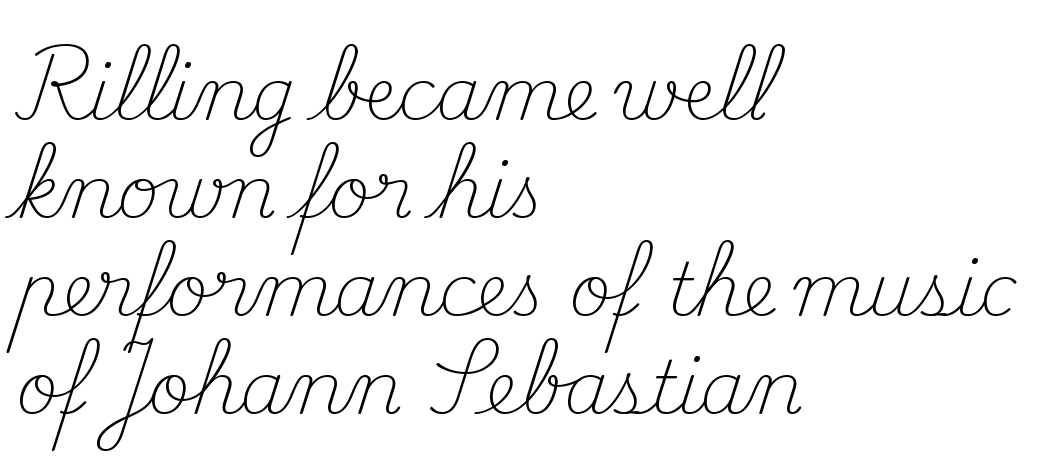
The image shows 72 px light serif type; set left-aligned, normal line spacing (1.36x), normal letter spacing, not underlined; medium stroke contrast and a small x-height.
